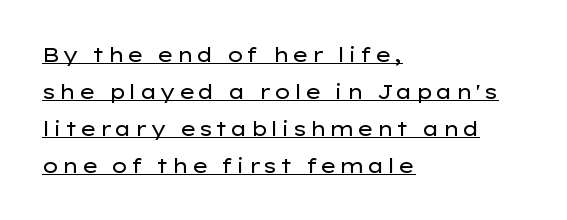
Stem width sits at or under what a default text font uses. A baseline rule has been typeset under these characters. Every character sits straight up, as roman type does. The text block is weighted toward the left margin, trailing off unevenly rightward.
